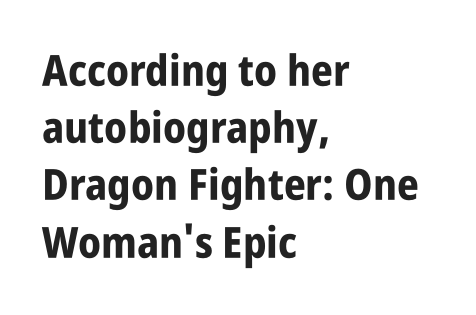
Q: Is the text bold? A: Yes.
Q: Is the text italic (slanted)? A: No, it is upright.
Q: Is the typeface a serif or a sans-serif typeface? A: Sans-serif.
Q: Is the text underlined? A: No.
Q: How is the paragraph aligned? A: Left-aligned.
Q: Is the spacing between letters normal or unusually wide? A: Normal.
Q: Is the spacing between lines tight, normal or loose? A: Normal.
Q: Width (condensed, normal, or wide)? A: Condensed.
Q: Stroke contrast? A: Low.
Q: x-height? A: Large.
Q: Monospaced? A: No.
